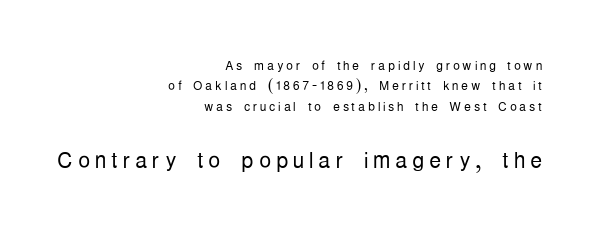
The image shows 30 px light, condensed sans-serif type, upright; set right-aligned, line spacing 1.2x, not underlined; the second (bottom) block is 1.76x larger; low stroke contrast and a medium x-height.
